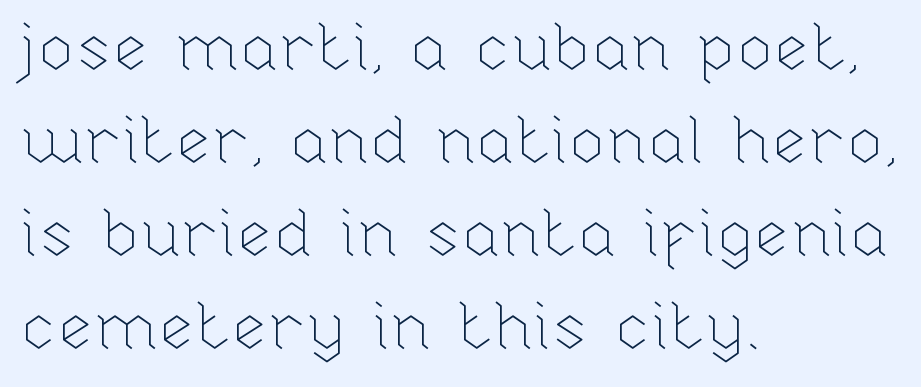
Q: Is the text bold? A: No.
Q: Is the text italic (slanted)? A: No, it is upright.
Q: Is the text underlined? A: No.
Q: How is the paragraph aligned? A: Left-aligned.
Q: Is the spacing between letters normal or unusually wide? A: Normal.
Q: Is the spacing between lines tight, normal or loose? A: Normal.
Q: Width (condensed, normal, or wide)? A: Normal.
Q: Stroke contrast? A: Low.
Q: x-height? A: Medium.
Q: Monospaced? A: No.
